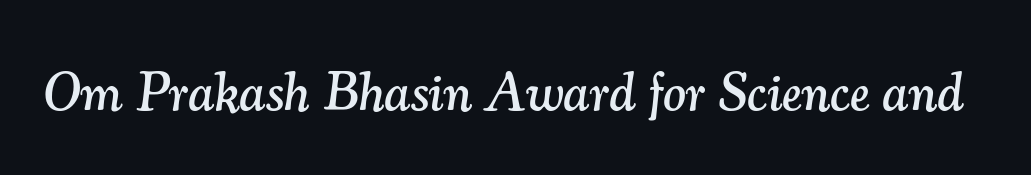
{"serif": "yes", "italic": "yes", "lean": "right", "slant_degrees": 7, "width": "normal", "stroke_contrast": "medium", "x_height": "small", "monospaced": "no", "underline": "no", "letter_spacing": "normal", "letter_spacing_em": 0.0, "glyph_px": 54}
